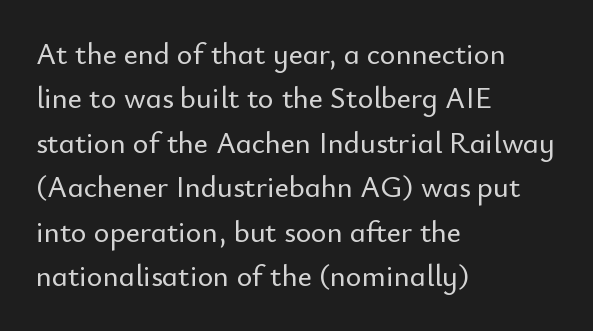
These lines are rendered in a variable-pitch font. One-word summary of the alignment: left. Any mark beneath the type? The region is blank. Rows of type keep a routine distance in the vertical direction. The line texture is even and compact thanks to regular tracking.
